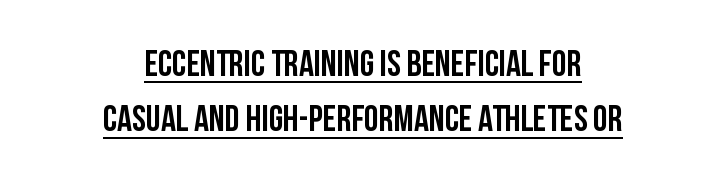
The image shows 37 px condensed sans-serif type, upright; set centered, normal line spacing (1.5x), normal letter spacing, underlined; low stroke contrast and a large x-height.
